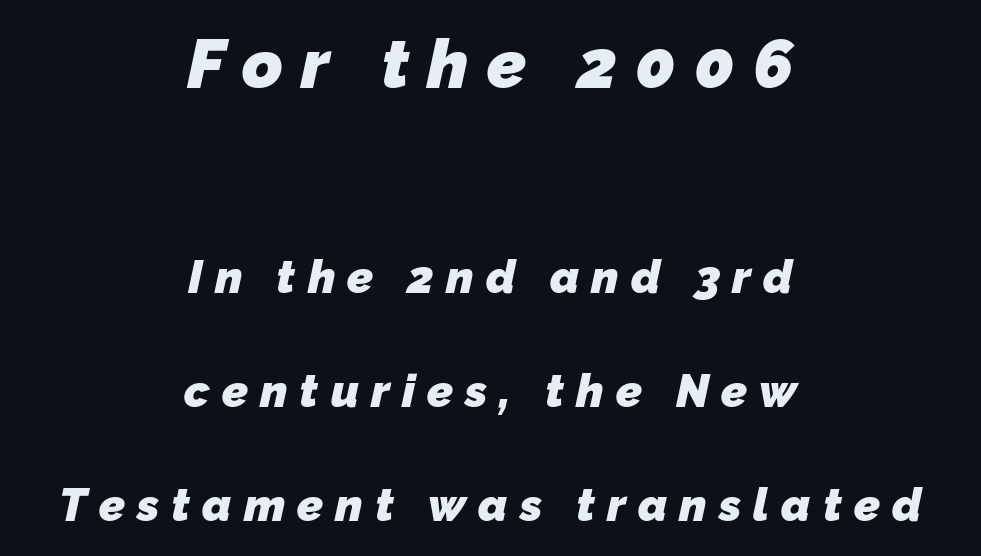
Q: Is the text bold? A: Yes.
Q: Is the typeface a serif or a sans-serif typeface? A: Sans-serif.
Q: Is the text underlined? A: No.
Q: How is the paragraph aligned? A: Centered.
Q: Is the spacing between letters normal or unusually wide? A: Unusually wide.
Q: Is the spacing between lines tight, normal or loose? A: Loose.
Q: Which block of text is set in a larger size, the first (top) or the second (bottom)? A: The first (top) one.
Q: Width (condensed, normal, or wide)? A: Normal.
Q: Stroke contrast? A: Low.
Q: x-height? A: Medium.
Q: Monospaced? A: No.
